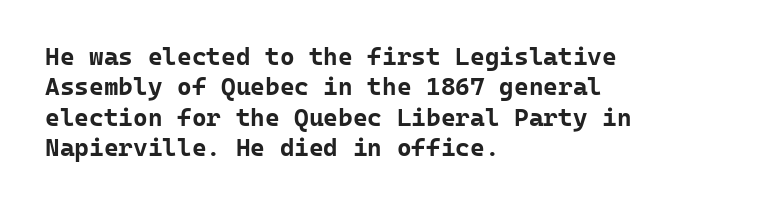
{"italic": "no", "bold": "yes", "underline": "no", "align": "left", "line_spacing_ratio": 1.22, "letter_spacing": "normal", "letter_spacing_em": 0.0, "glyph_px": 25}
